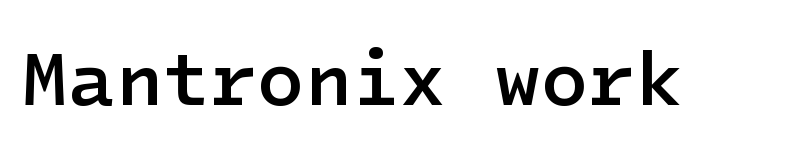
The image shows 77 px semibold sans-serif type, upright; set normal letter spacing, not underlined; low stroke contrast and a medium x-height.
